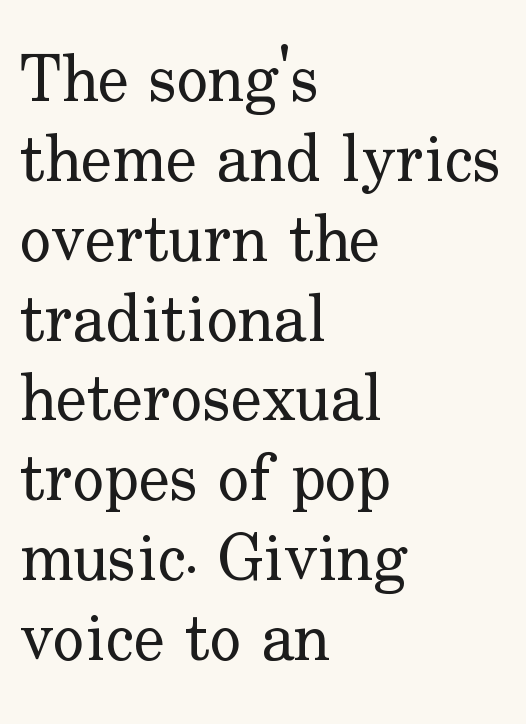
Q: Is the text bold? A: No.
Q: Is the text italic (slanted)? A: No, it is upright.
Q: Is the typeface a serif or a sans-serif typeface? A: Serif.
Q: Is the text underlined? A: No.
Q: How is the paragraph aligned? A: Left-aligned.
Q: Is the spacing between letters normal or unusually wide? A: Normal.
Q: Width (condensed, normal, or wide)? A: Normal.
Q: Stroke contrast? A: Low.
Q: x-height? A: Small.
Q: Monospaced? A: No.
